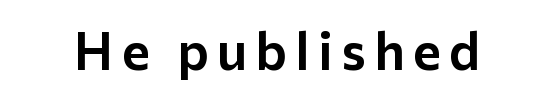
Q: Is the text italic (slanted)? A: No, it is upright.
Q: Is the typeface a serif or a sans-serif typeface? A: Sans-serif.
Q: Is the text underlined? A: No.
Q: Width (condensed, normal, or wide)? A: Normal.
Q: Stroke contrast? A: Low.
Q: x-height? A: Medium.
Q: Monospaced? A: No.
